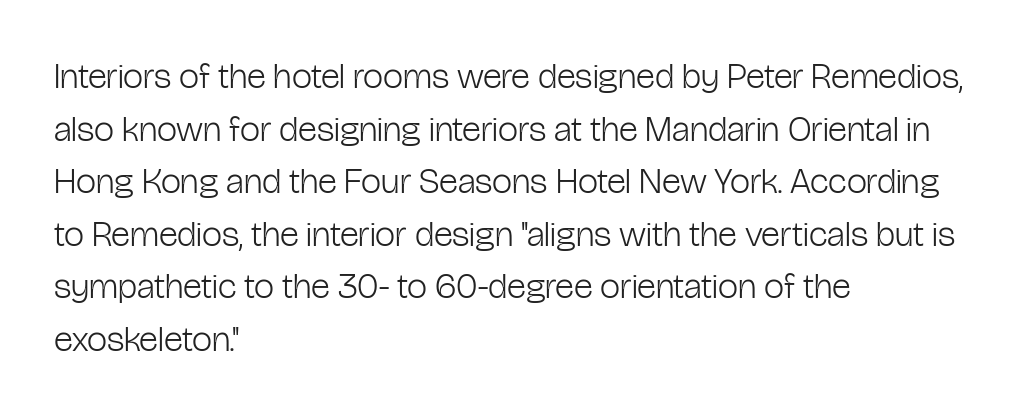
Typeset ragged right — the left edge is the straight one. Bare-footed words on every line. Looks like regular typesetting: each glyph gets only the width it needs. This sample uses plain, unmodified letter spacing. The line-height multiplier appears to be the usual default. Weight: in the light-to-regular range.
